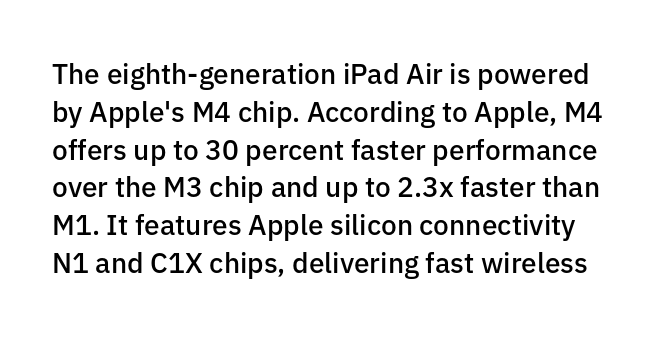
The image shows 28 px semibold sans-serif type, upright; set normal line spacing (1.35x), normal letter spacing, not underlined; low stroke contrast and a medium x-height.
